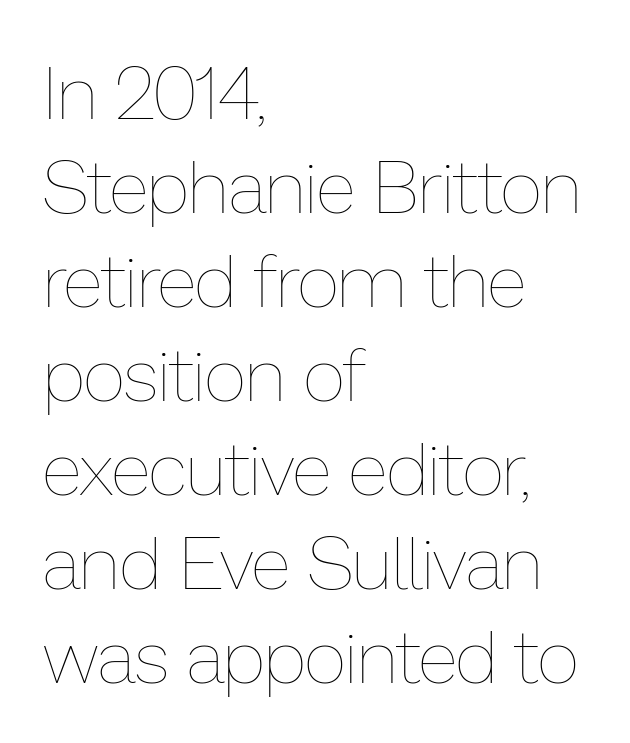
Q: Is the text bold? A: No.
Q: Is the text italic (slanted)? A: No, it is upright.
Q: Is the text underlined? A: No.
Q: How is the paragraph aligned? A: Left-aligned.
Q: Is the spacing between letters normal or unusually wide? A: Normal.
Q: Is the spacing between lines tight, normal or loose? A: Normal.
Q: Width (condensed, normal, or wide)? A: Normal.
Q: Stroke contrast? A: Low.
Q: x-height? A: Medium.
Q: Monospaced? A: No.
